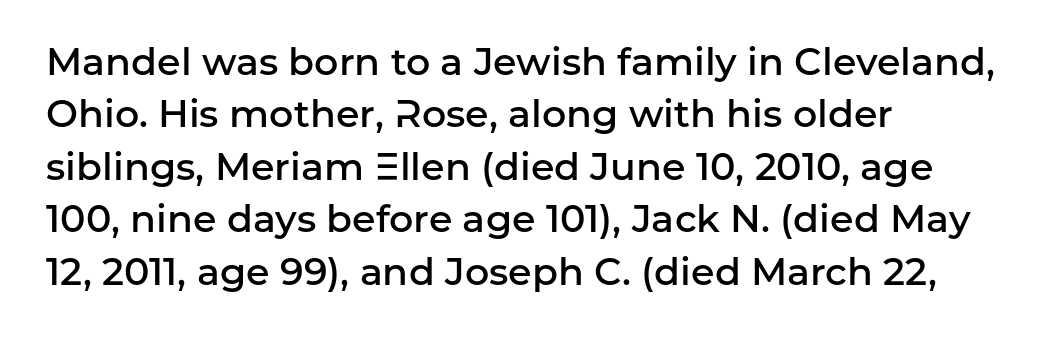
Q: Is the text bold? A: Semi-bold.
Q: Is the text italic (slanted)? A: No, it is upright.
Q: Is the typeface a serif or a sans-serif typeface? A: Sans-serif.
Q: Is the text underlined? A: No.
Q: How is the paragraph aligned? A: Left-aligned.
Q: Is the spacing between letters normal or unusually wide? A: Normal.
Q: Is the spacing between lines tight, normal or loose? A: Normal.
Q: Width (condensed, normal, or wide)? A: Normal.
Q: Stroke contrast? A: Low.
Q: x-height? A: Medium.
Q: Monospaced? A: No.
